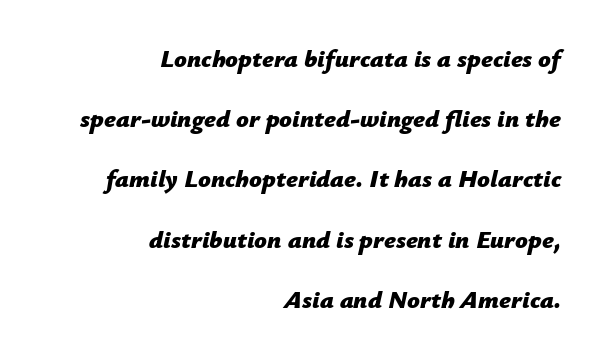
The image shows 25 px bold type, italic (leaning right); set right-aligned, loose line spacing (2.41x), normal letter spacing, not underlined.
